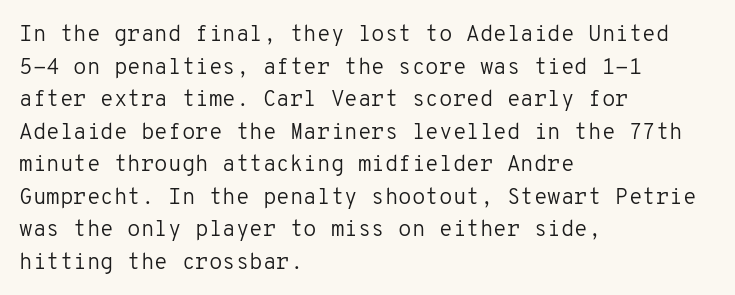
Q: Is the text bold? A: No.
Q: Is the text italic (slanted)? A: No, it is upright.
Q: Is the text underlined? A: No.
Q: How is the paragraph aligned? A: Left-aligned.
Q: Is the spacing between letters normal or unusually wide? A: Normal.
Q: Is the spacing between lines tight, normal or loose? A: Normal.
